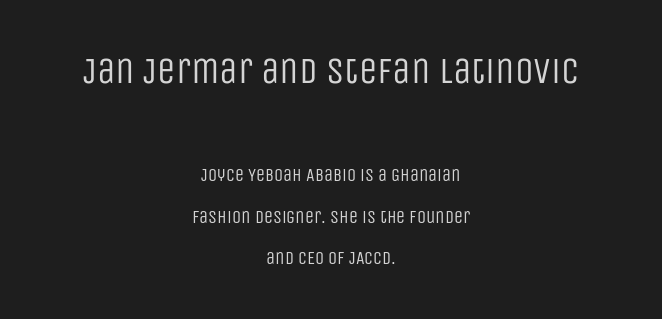
Q: Is the text bold? A: No.
Q: Is the text italic (slanted)? A: No, it is upright.
Q: Is the typeface a serif or a sans-serif typeface? A: Sans-serif.
Q: Is the text underlined? A: No.
Q: How is the paragraph aligned? A: Centered.
Q: Is the spacing between letters normal or unusually wide? A: Normal.
Q: Is the spacing between lines tight, normal or loose? A: Loose.
Q: Which block of text is set in a larger size, the first (top) or the second (bottom)? A: The first (top) one.
Q: Width (condensed, normal, or wide)? A: Condensed.
Q: Stroke contrast? A: Low.
Q: x-height? A: Large.
Q: Monospaced? A: No.
